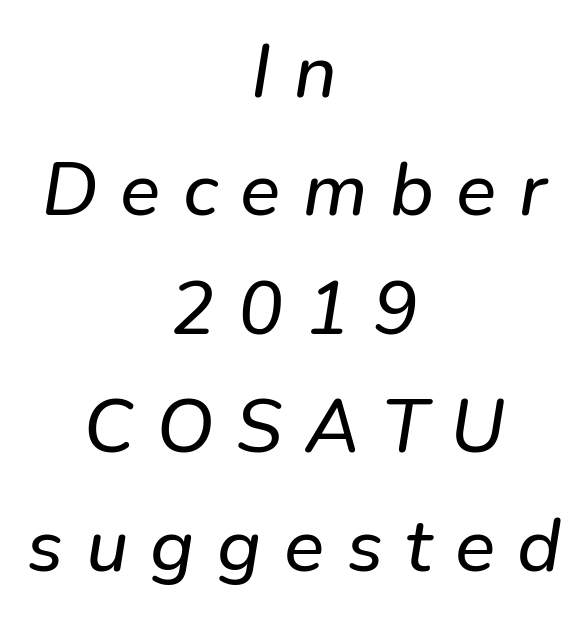
The lines in this sample share a center point and differ in where they start and stop. The letters are slanted; this is an italic face. Summary of vertical rhythm: regular, with standard interline spacing. Nobody drew a line under any word here. Is this a fixed-width face? No — the glyphs have proportional, varying widths. The passage shown has open, widely tracked lettering throughout.
